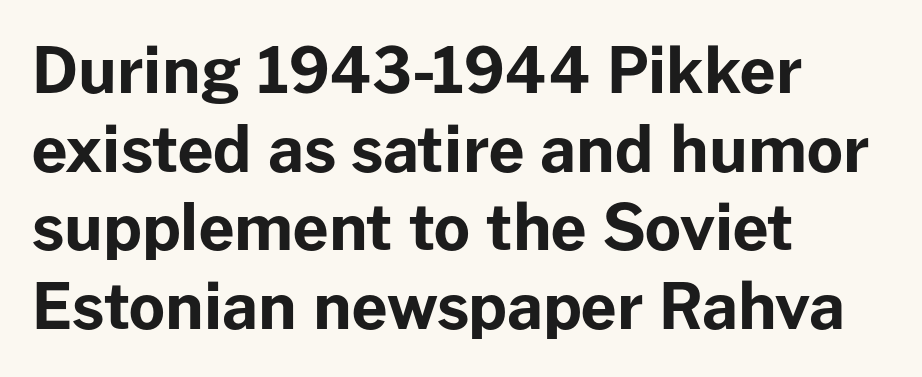
The glyphs in this specimen are sans serif. Is the type bold? Yes — the strokes are clearly thick and heavy. Plain, unruled lines of type. Whoever set this chose a conventional vertical rhythm. Quick note: not italic, upright.
